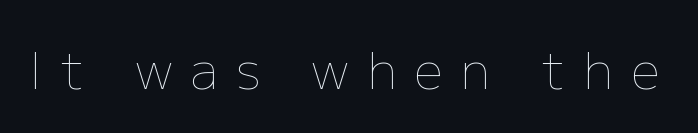
This sample uses an upright cut, with every glyph sitting square on the baseline. Each stroke keeps to a modest, everyday thickness or less. The tracking jumps out immediately: characters are airy and widely separated. Unmarked baselines from the first word to the last.
